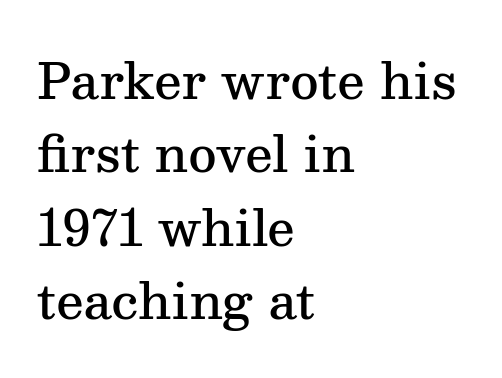
The rendering keeps characters at their native spacing. Which margin do the lines hug? The left one — the right edge is uneven. This sample uses an upright cut, with every glyph sitting square on the baseline. Emphasis by weight is partial: semibold. Do the characters align in a grid? No, the font is proportional.
